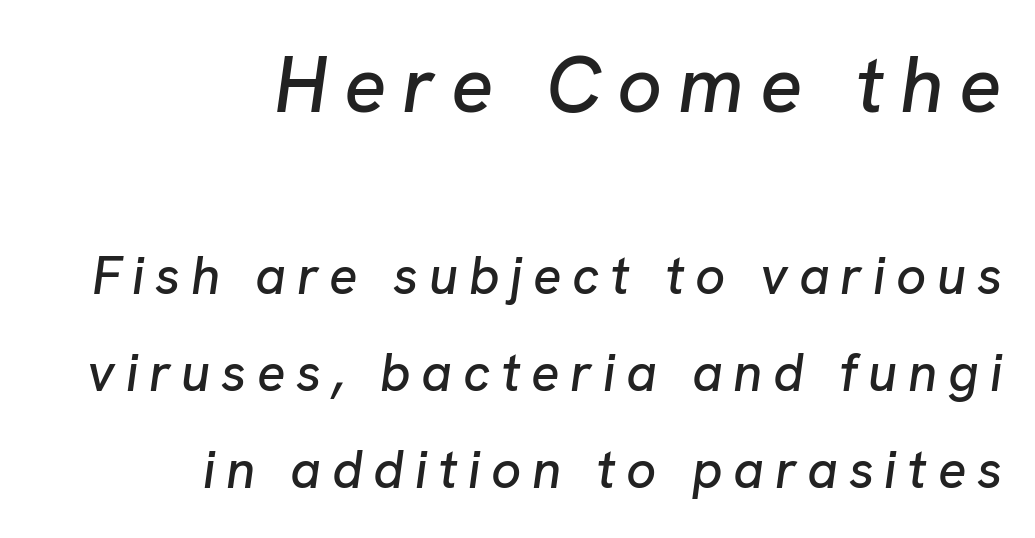
The image shows 79 px text type, italic (leaning right); set right-aligned, line spacing 1.83x, unusually wide letter spacing (+0.2 em), not underlined; the first (top) block is 1.49x larger; low stroke contrast and a medium x-height.
